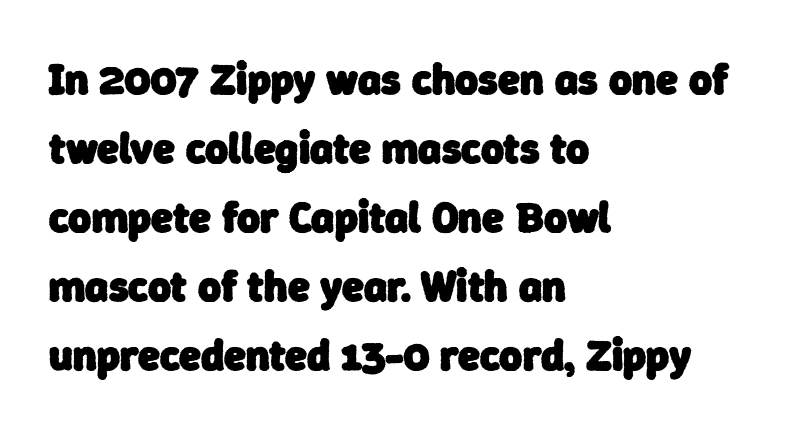
Q: Is the text bold? A: Yes.
Q: Is the typeface a serif or a sans-serif typeface? A: Sans-serif.
Q: Is the text underlined? A: No.
Q: How is the paragraph aligned? A: Left-aligned.
Q: Is the spacing between letters normal or unusually wide? A: Normal.
Q: Is the spacing between lines tight, normal or loose? A: Normal.
Q: Width (condensed, normal, or wide)? A: Normal.
Q: Stroke contrast? A: Low.
Q: x-height? A: Medium.
Q: Monospaced? A: No.
